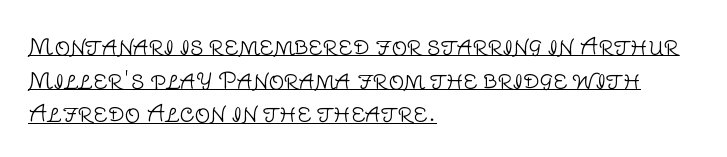
Q: Is the text bold? A: No.
Q: Is the text italic (slanted)? A: Yes.
Q: Is the text underlined? A: Yes.
Q: How is the paragraph aligned? A: Left-aligned.
Q: Is the spacing between letters normal or unusually wide? A: Normal.
Q: Is the spacing between lines tight, normal or loose? A: Normal.
